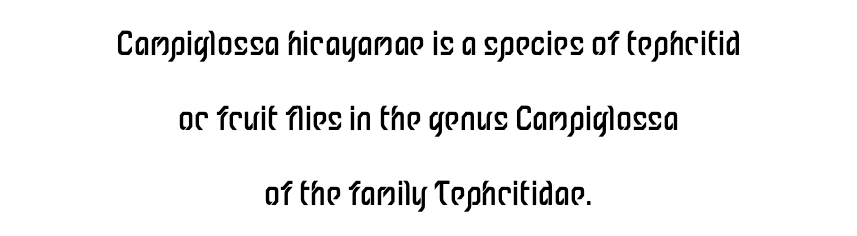
Here the designer chose a conventional face with non-uniform glyph widths. How would I describe the line gaps? Wide and relaxed. The letters sit at their default tracking, neither squeezed nor spread. Underline: absent.
